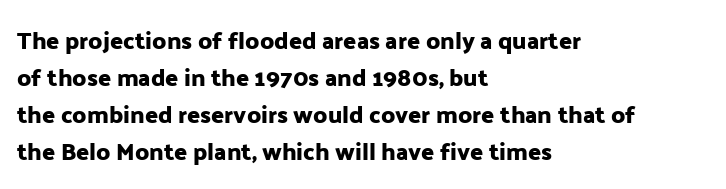
{"italic": "no", "underline": "no", "align": "left", "line_spacing": "normal", "line_spacing_ratio": 1.54, "letter_spacing": "normal", "letter_spacing_em": 0.0, "glyph_px": 24}
